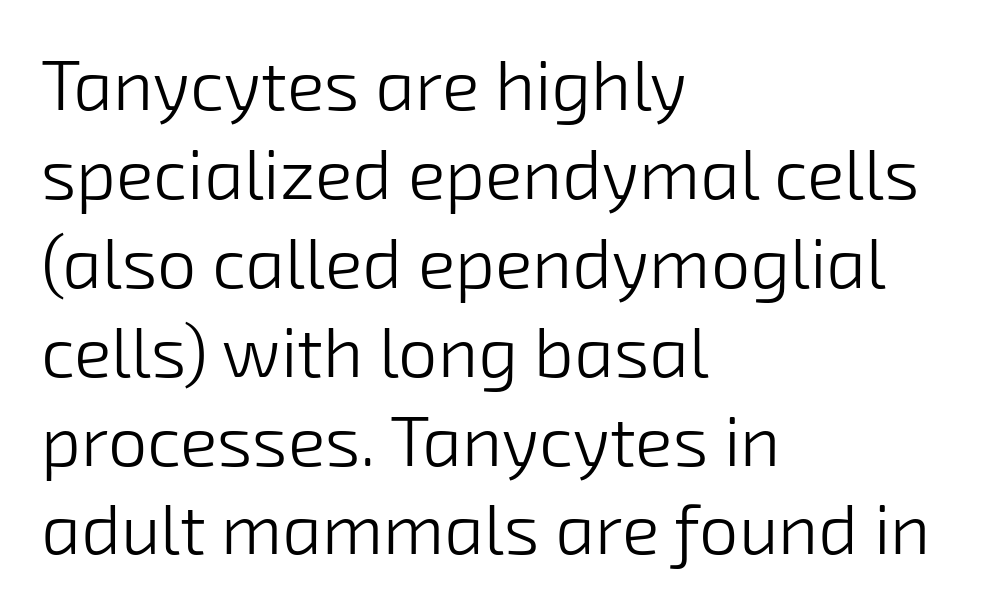
The letterforms sit at book weight or below. Every row of glyphs begins at an identical x-position on the left. Descender tails drop into unmarked territory. No extra tracking has been applied to these lines. Observe the absence of serifs on each vertical stroke in this sample. Each letter keeps its own natural width here, so spacing adapts to shape.
